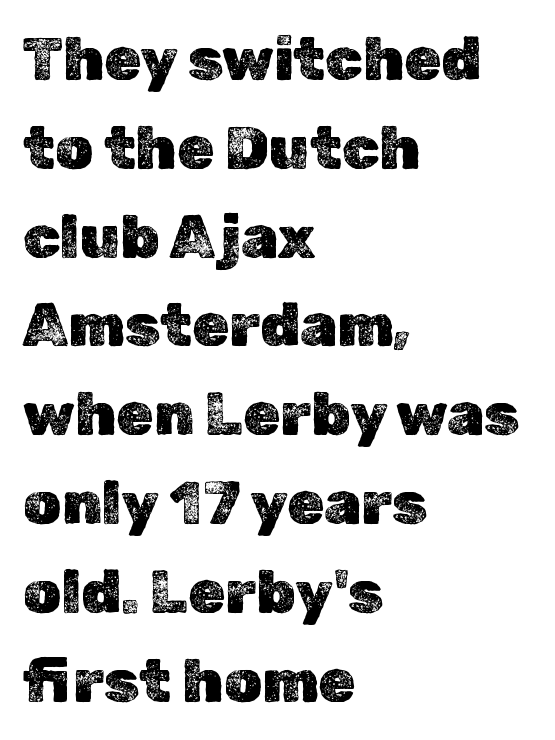
{"italic": "no", "width": "normal", "x_height": "medium", "monospaced": "no", "underline": "no", "align": "left", "line_spacing": "normal", "line_spacing_ratio": 1.48, "letter_spacing": "normal", "letter_spacing_em": 0.0, "glyph_px": 60}
